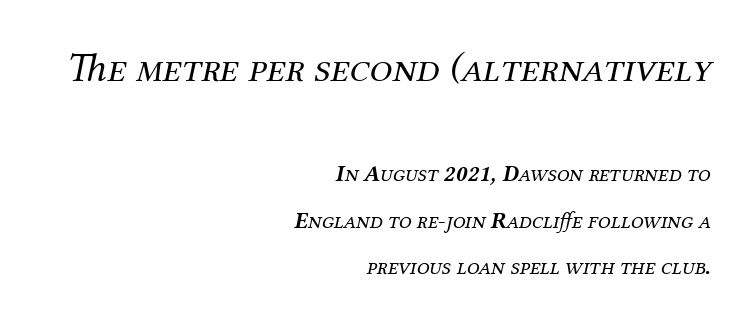
These lines are set flush right with a ragged left edge. Check where the strokes stop: tiny serifs finish them off. Typesetter's note — upper block bumped up in size, lower block left smaller. Posture: slanted. Unbolded letterforms with no extra heft. Anything drawn beneath the words? Only blank space.
